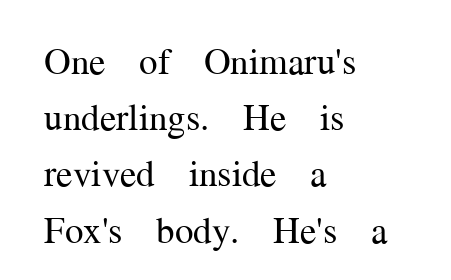
The ragged edge is on the right, which tells us the setting is flush left. The typesetting does not lean heavy: it is not bold. The specimen reads as upright at a glance. The glyphs are unaccompanied by any horizontal stroke below them.
